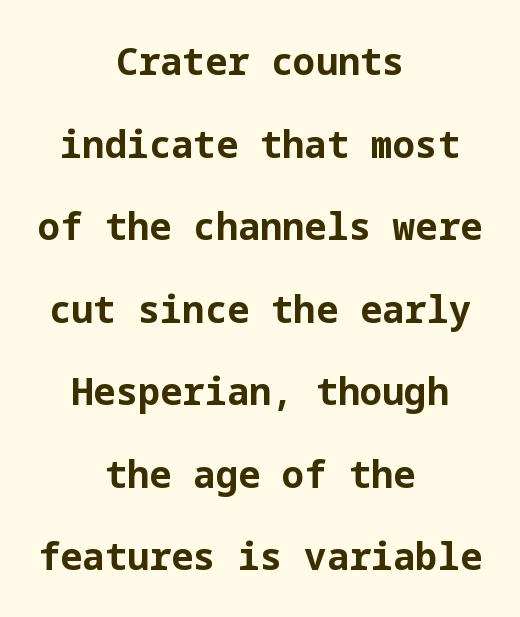
{"serif": "no", "italic": "no", "bold": "yes", "weight": "bold", "width": "normal", "stroke_contrast": "low", "x_height": "medium", "underline": "no", "align": "center", "line_spacing": "loose", "line_spacing_ratio": 2.23, "letter_spacing": "normal", "letter_spacing_em": 0.0, "glyph_px": 37}
